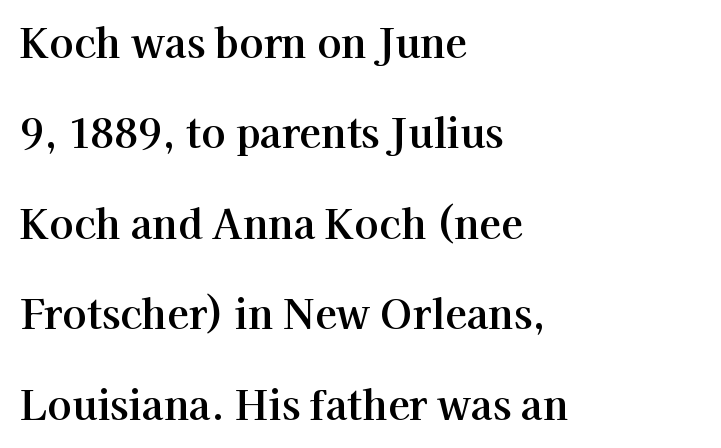
{"serif": "yes", "italic": "no", "width": "normal", "stroke_contrast": "high", "x_height": "medium", "monospaced": "no", "underline": "no", "align": "left", "line_spacing": "loose", "line_spacing_ratio": 2.26, "letter_spacing": "normal", "letter_spacing_em": 0.0, "glyph_px": 40}
